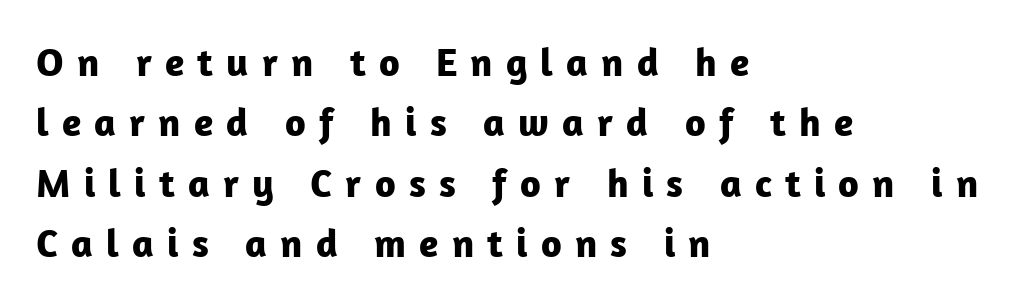
The glyphs in this specimen are sans serif. Is this a fixed-width face? No — the glyphs have proportional, varying widths. A normal amount of white space separates one row of letters from the next. Typesetter's note: full bold, strokes at maximum text heaviness. Each word looks stretched out because of the extra space between its letters. Vertical strokes here are truly vertical.
